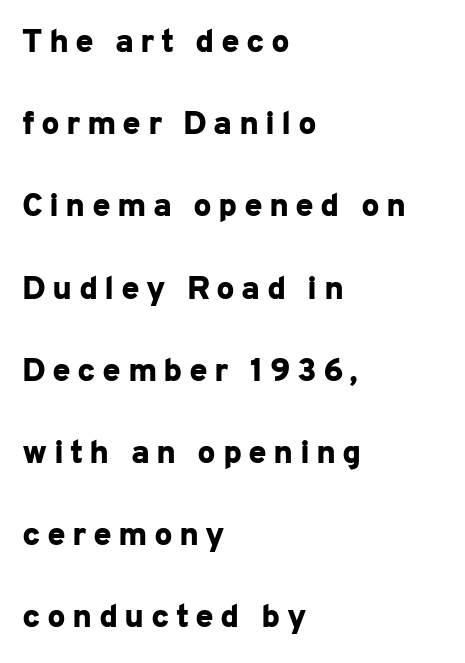
Q: Is the text bold? A: Yes.
Q: Is the text italic (slanted)? A: No, it is upright.
Q: Is the typeface a serif or a sans-serif typeface? A: Sans-serif.
Q: Is the text underlined? A: No.
Q: How is the paragraph aligned? A: Left-aligned.
Q: Is the spacing between lines tight, normal or loose? A: Loose.
Q: Width (condensed, normal, or wide)? A: Normal.
Q: Stroke contrast? A: Low.
Q: x-height? A: Medium.
Q: Monospaced? A: No.
